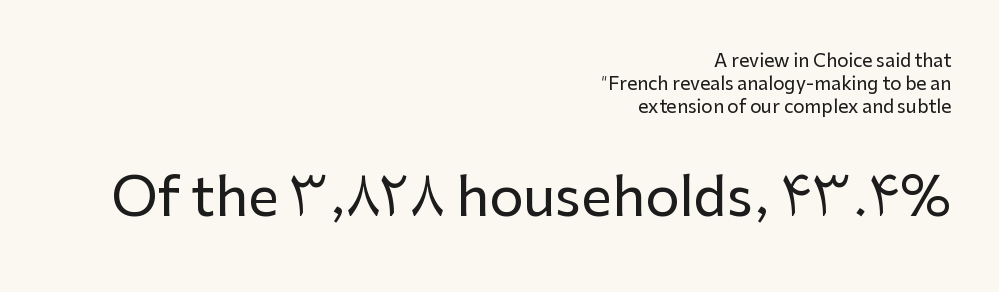
The image shows 54 px sans-serif type, upright; set right-aligned, normal line spacing (1.28x), normal letter spacing, not underlined; the second (bottom) block is 3.0x larger; low stroke contrast and a medium x-height.
